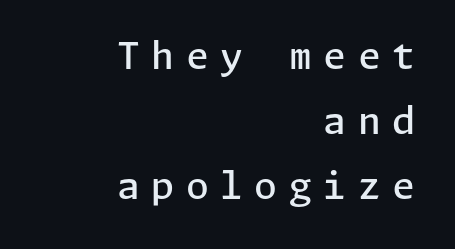
The image shows 37 px semibold sans-serif type, upright; set right-aligned, line spacing 1.76x, unusually wide letter spacing (+0.31 em), not underlined; low stroke contrast and a medium x-height.
